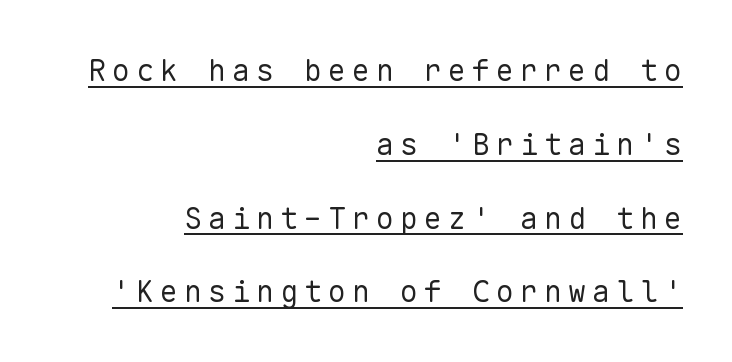
Visually the block forms a straight wall on the right and a jagged coastline on the left. The type family on display is of the sans-serif kind. Tall strokes in this sample are plumb rather than angled. What decoration does the sample have? An underline.
